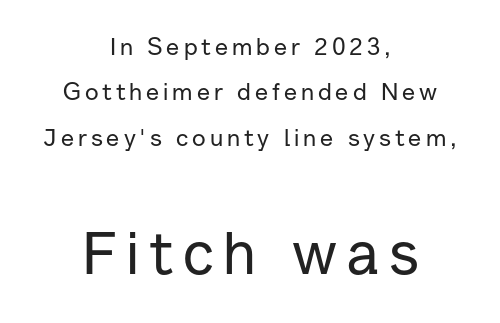
Proportional: the letters do not fall into vertical columns. Type without underlining. Size contrast runs from small at the top to large at the bottom. Letterform terminals end flat and unadorned throughout the passage. Is the block centered? Yes — each line is placed symmetrically about the middle.
